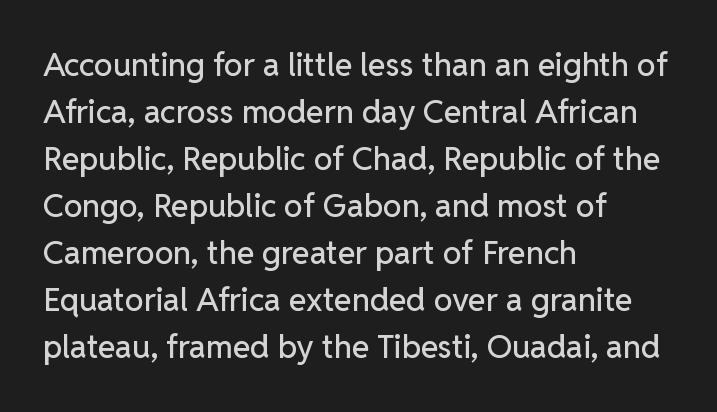
{"serif": "no", "italic": "no", "width": "normal", "stroke_contrast": "low", "x_height": "medium", "monospaced": "no", "underline": "no", "align": "left", "line_spacing": "normal", "line_spacing_ratio": 1.47, "letter_spacing": "normal", "letter_spacing_em": 0.0, "glyph_px": 32}
